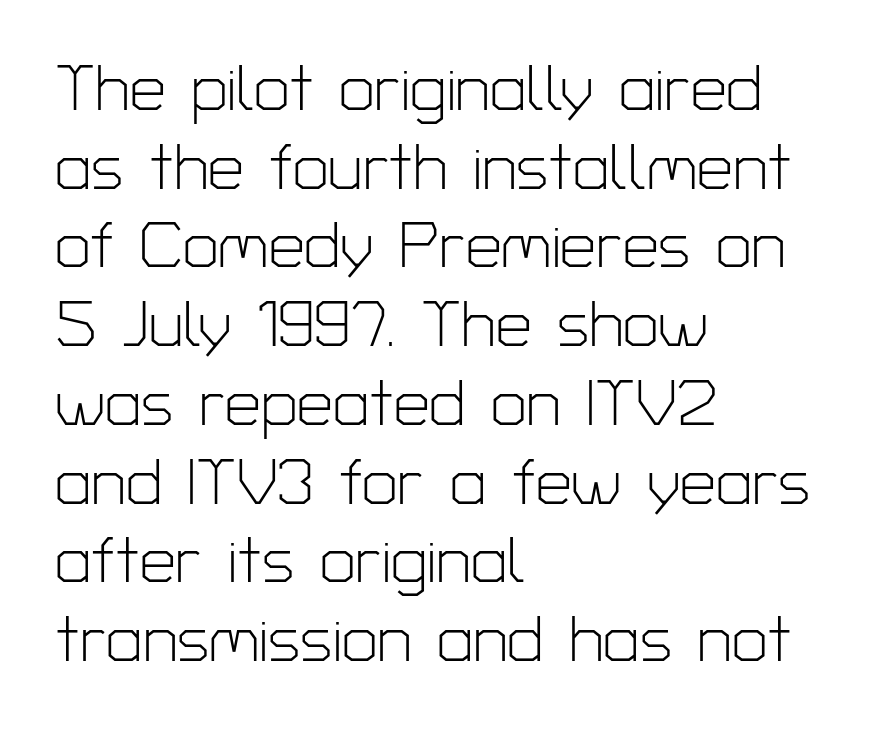
{"serif": "no", "italic": "no", "bold": "no", "weight": "light", "width": "normal", "stroke_contrast": "low", "x_height": "medium", "monospaced": "no", "underline": "no", "align": "left", "line_spacing_ratio": 1.23, "letter_spacing": "normal", "letter_spacing_em": 0.0, "glyph_px": 64}
